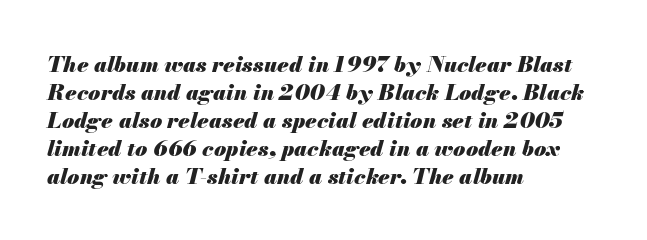
{"italic": "yes", "lean": "right", "slant_degrees": 13, "bold": "yes", "underline": "no", "align": "left", "line_spacing": "normal", "line_spacing_ratio": 1.27, "letter_spacing": "normal", "letter_spacing_em": 0.0, "glyph_px": 22}
